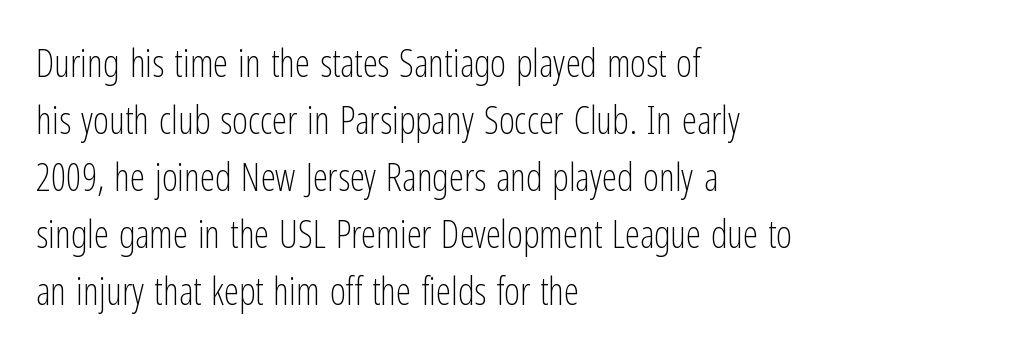
Q: Is the text bold? A: No.
Q: Is the text italic (slanted)? A: No, it is upright.
Q: Is the typeface a serif or a sans-serif typeface? A: Sans-serif.
Q: Is the text underlined? A: No.
Q: How is the paragraph aligned? A: Left-aligned.
Q: Is the spacing between letters normal or unusually wide? A: Normal.
Q: Is the spacing between lines tight, normal or loose? A: Normal.
Q: Width (condensed, normal, or wide)? A: Condensed.
Q: Stroke contrast? A: Low.
Q: x-height? A: Medium.
Q: Monospaced? A: No.
